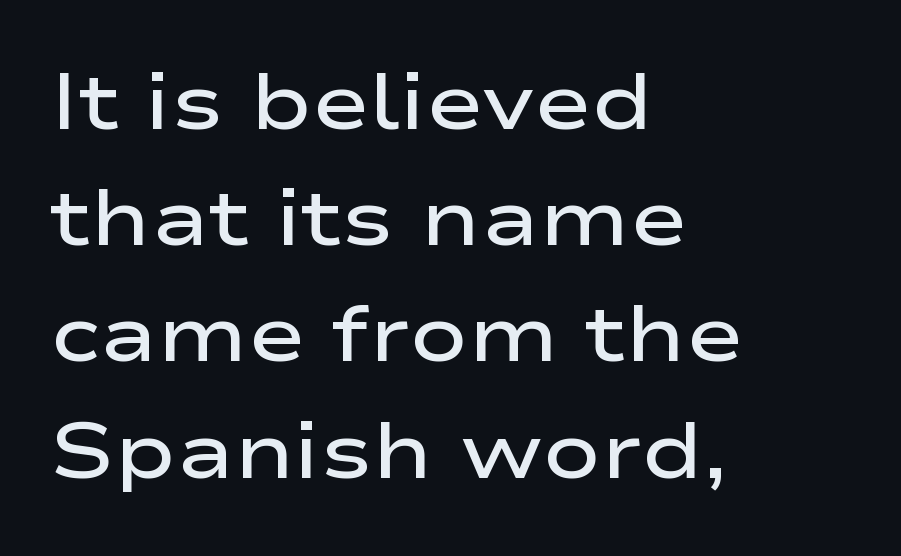
{"serif": "no", "italic": "no", "bold": "semi", "weight": "semibold", "width": "wide", "stroke_contrast": "low", "x_height": "medium", "monospaced": "no", "underline": "no", "align": "left", "line_spacing": "normal", "line_spacing_ratio": 1.49, "letter_spacing": "normal", "letter_spacing_em": 0.0, "glyph_px": 78}
